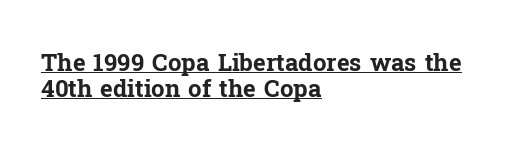
Q: Is the text bold? A: Yes.
Q: Is the text italic (slanted)? A: No, it is upright.
Q: Is the text underlined? A: Yes.
Q: How is the paragraph aligned? A: Left-aligned.
Q: Is the spacing between letters normal or unusually wide? A: Normal.
Q: Is the spacing between lines tight, normal or loose? A: Tight.
